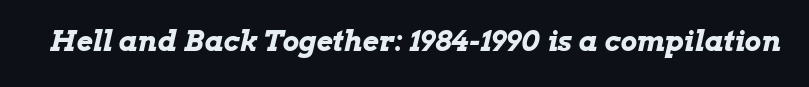
Q: Is the text bold? A: Yes.
Q: Is the text italic (slanted)? A: Yes, it leans right by about 13 degrees.
Q: Is the text underlined? A: No.
Q: Is the spacing between letters normal or unusually wide? A: Normal.
Q: Width (condensed, normal, or wide)? A: Wide.
Q: Stroke contrast? A: Low.
Q: x-height? A: Medium.
Q: Monospaced? A: No.
